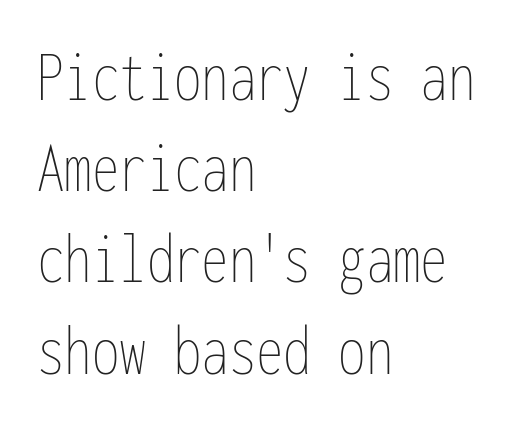
The image shows 73 px thin, condensed type, upright, monospaced; set left-aligned, normal line spacing (1.25x), normal letter spacing, not underlined; low stroke contrast and a medium x-height.
